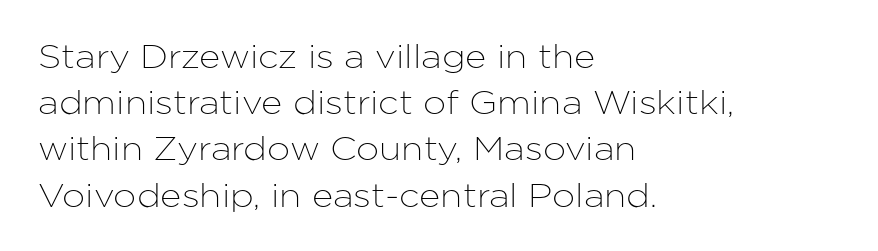
Q: Is the text italic (slanted)? A: No, it is upright.
Q: Is the typeface a serif or a sans-serif typeface? A: Sans-serif.
Q: Is the text underlined? A: No.
Q: How is the paragraph aligned? A: Left-aligned.
Q: Is the spacing between letters normal or unusually wide? A: Normal.
Q: Is the spacing between lines tight, normal or loose? A: Normal.
Q: Width (condensed, normal, or wide)? A: Normal.
Q: Stroke contrast? A: Low.
Q: x-height? A: Medium.
Q: Monospaced? A: No.
